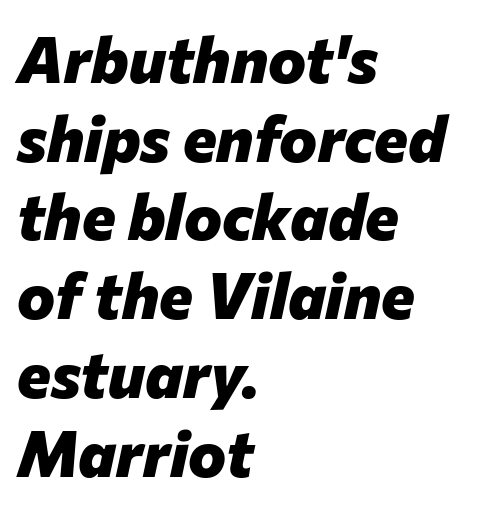
Q: Is the text bold? A: Yes.
Q: Is the text italic (slanted)? A: Yes, it leans right by about 12 degrees.
Q: Is the text underlined? A: No.
Q: How is the paragraph aligned? A: Left-aligned.
Q: Is the spacing between letters normal or unusually wide? A: Normal.
Q: Width (condensed, normal, or wide)? A: Normal.
Q: Stroke contrast? A: Low.
Q: x-height? A: Medium.
Q: Monospaced? A: No.
